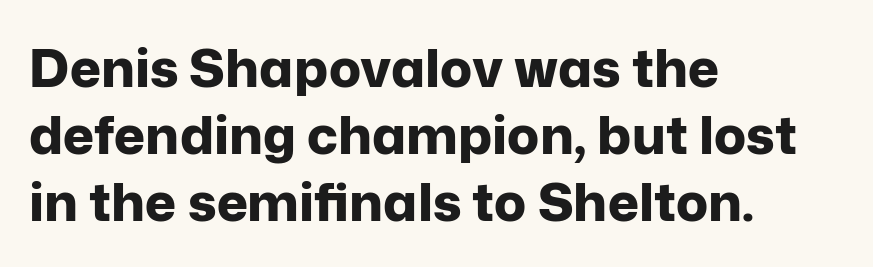
{"serif": "no", "italic": "no", "bold": "yes", "weight": "bold", "width": "normal", "stroke_contrast": "low", "x_height": "medium", "monospaced": "no", "underline": "no", "align": "left", "line_spacing": "normal", "line_spacing_ratio": 1.26, "letter_spacing": "normal", "letter_spacing_em": 0.0, "glyph_px": 53}
